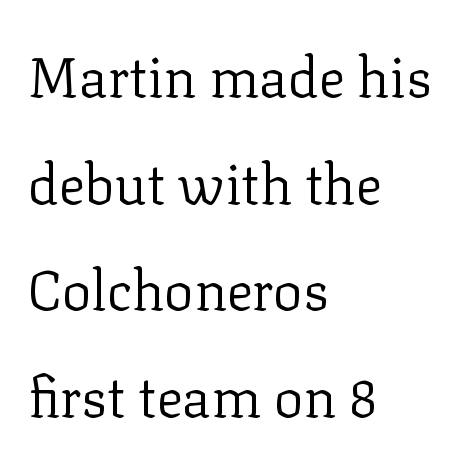
Stroke thickness stays within the range of a standard reading face or lighter. Think of a printed novel: that variable character pitch is what you see here. The string is rendered with underlining switched off. Caption: standard tracking, unaltered. Teacher's note: observe the even left margin — that is flush-left alignment. A roman cut, with each character standing at attention.
